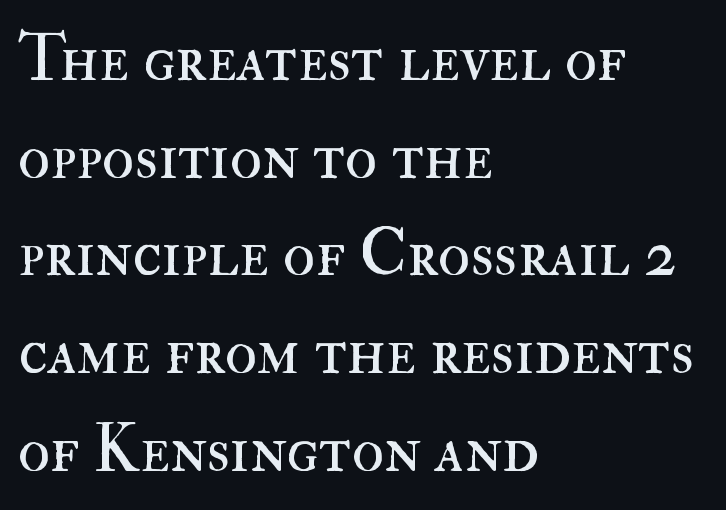
Q: Is the text bold? A: No.
Q: Is the text italic (slanted)? A: No, it is upright.
Q: Is the text underlined? A: No.
Q: How is the paragraph aligned? A: Left-aligned.
Q: Is the spacing between letters normal or unusually wide? A: Normal.
Q: Is the spacing between lines tight, normal or loose? A: Normal.
Q: Width (condensed, normal, or wide)? A: Normal.
Q: Stroke contrast? A: High.
Q: x-height? A: Small.
Q: Monospaced? A: No.
